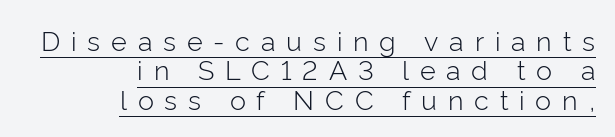
Q: Is the text bold? A: No.
Q: Is the text italic (slanted)? A: No, it is upright.
Q: Is the text underlined? A: Yes.
Q: How is the paragraph aligned? A: Right-aligned.
Q: Is the spacing between letters normal or unusually wide? A: Unusually wide.
Q: Is the spacing between lines tight, normal or loose? A: Tight.
